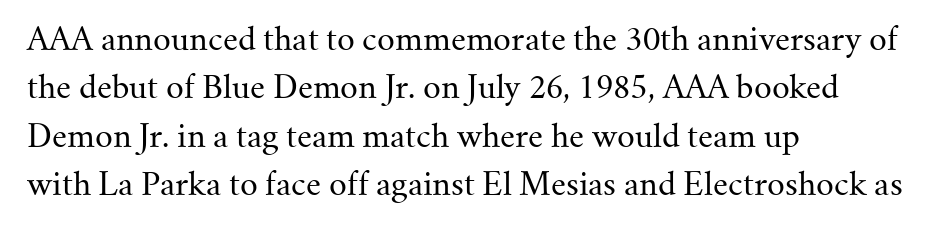
The image shows 31 px regular-weight serif type, upright; set left-aligned, normal line spacing (1.56x), normal letter spacing, not underlined; medium stroke contrast and a small x-height.
